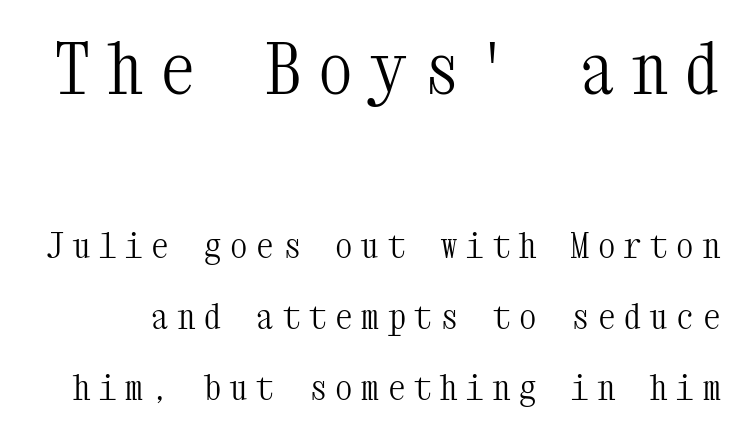
The image shows 70 px light, condensed serif type, upright, monospaced; set loose line spacing (2.03x), unusually wide letter spacing (+0.25 em), not underlined; the first (top) block is 2.0x larger; medium stroke contrast and a medium x-height.
